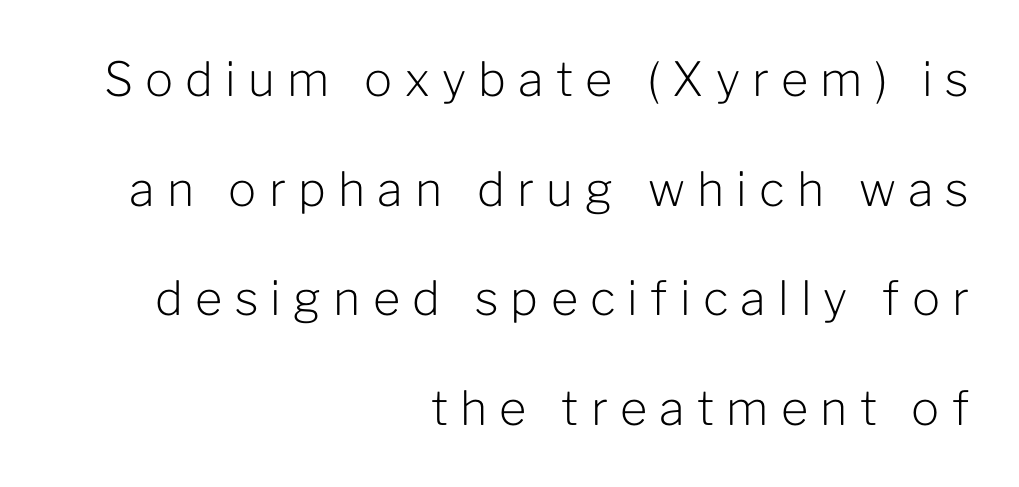
The image shows 47 px light sans-serif type, upright; set right-aligned, loose line spacing (2.33x), unusually wide letter spacing (+0.26 em), not underlined; low stroke contrast and a medium x-height.
